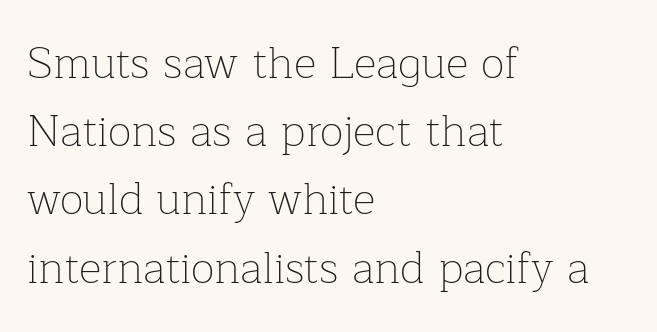
Q: Is the text bold? A: No.
Q: Is the text italic (slanted)? A: No, it is upright.
Q: Is the typeface a serif or a sans-serif typeface? A: Serif.
Q: Is the text underlined? A: No.
Q: How is the paragraph aligned? A: Left-aligned.
Q: Is the spacing between letters normal or unusually wide? A: Normal.
Q: Is the spacing between lines tight, normal or loose? A: Normal.
Q: Width (condensed, normal, or wide)? A: Normal.
Q: Stroke contrast? A: Low.
Q: x-height? A: Medium.
Q: Monospaced? A: No.
